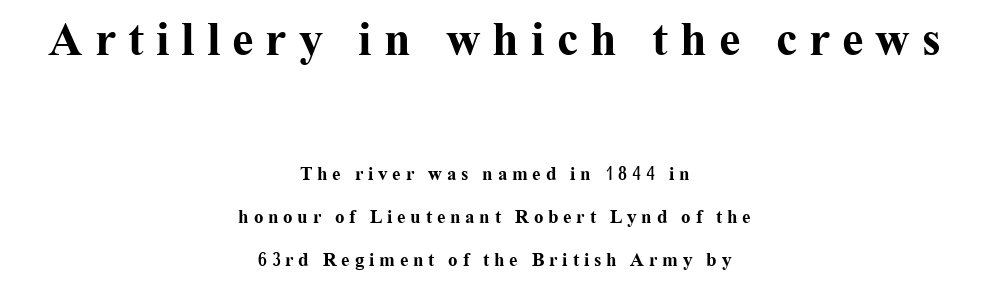
The image shows 48 px bold serif type, upright; set centered, loose line spacing (2.28x), unusually wide letter spacing (+0.25 em), not underlined; the first (top) block is 2.53x larger; medium stroke contrast and a medium x-height.
